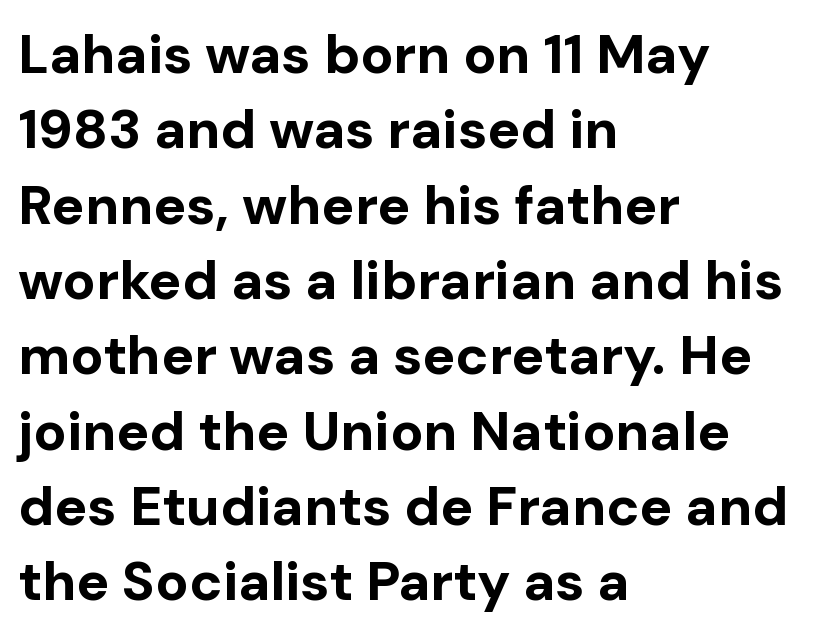
The image shows 55 px bold sans-serif type, upright; set left-aligned, normal line spacing (1.37x), normal letter spacing, not underlined; low stroke contrast and a medium x-height.
